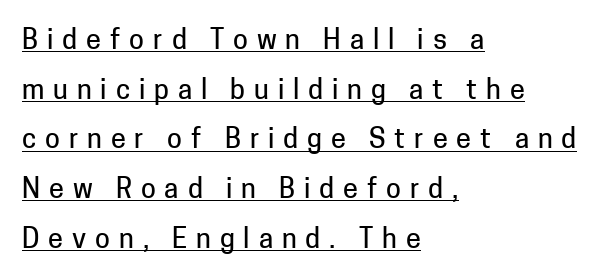
The image shows 27 px text type, upright; set left-aligned, line spacing 1.84x, unusually wide letter spacing (+0.33 em), underlined.
